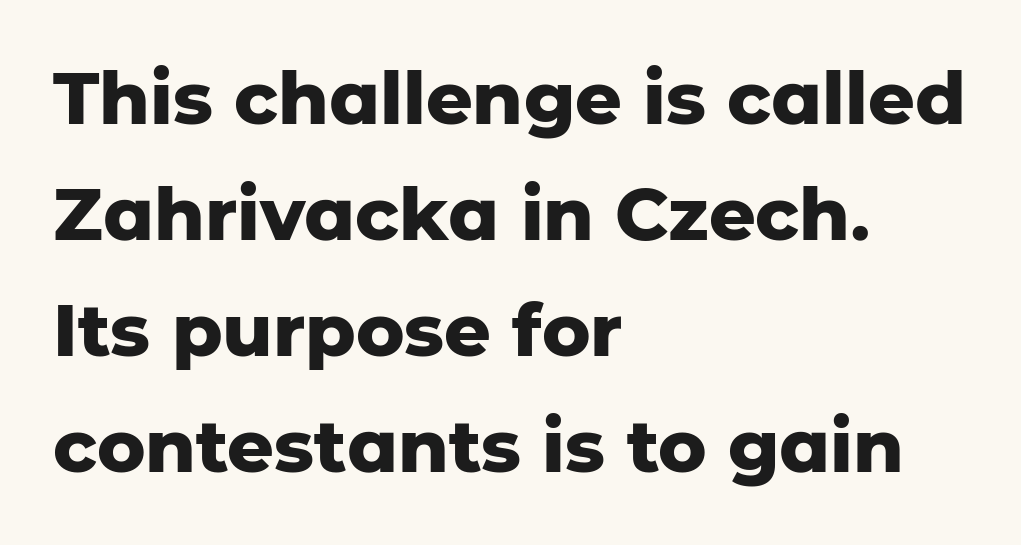
The image shows 73 px heavy sans-serif type, upright; set left-aligned, normal line spacing (1.59x), normal letter spacing, not underlined; low stroke contrast and a medium x-height.
